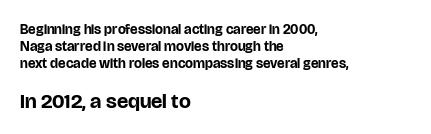
{"italic": "no", "bold": "yes", "underline": "no", "align": "left", "line_spacing_ratio": 1.21, "letter_spacing": "normal", "letter_spacing_em": 0.0, "larger_block": "second", "size_ratio": 1.5, "glyph_px": 21}
